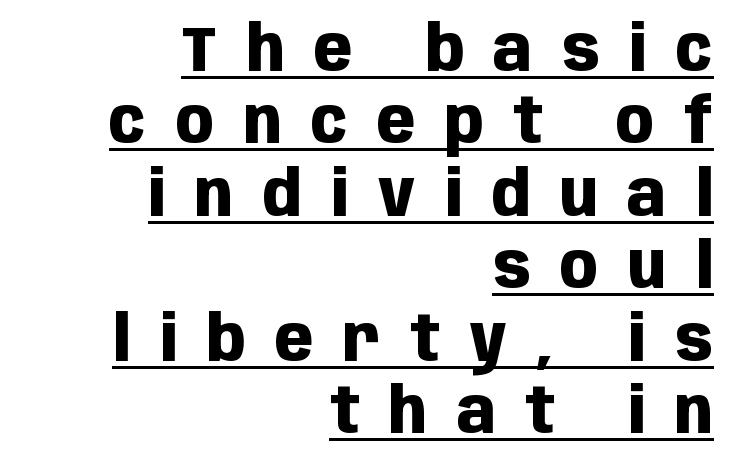
These lines are composed in type without serifs. Is there an underline? Yes — a line sits under the letters. In terms of leading, this rendering errs on the cramped side. The rendering uses natural spacing where letterforms have individual widths. Every stem runs plumb, perpendicular to the baseline.
